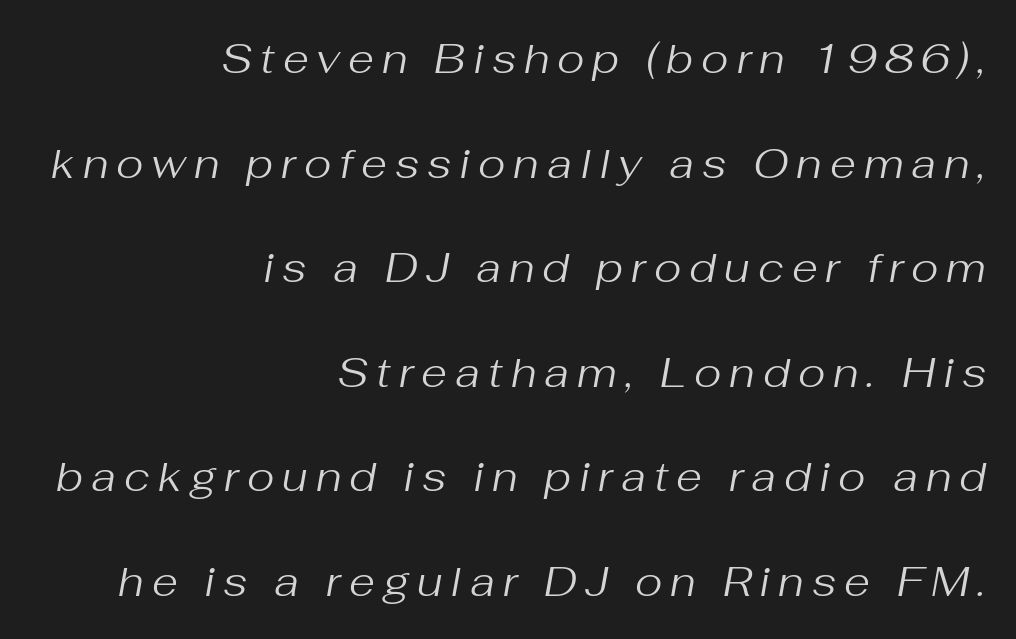
The image shows 42 px regular-weight type, italic (leaning right); set right-aligned, loose line spacing (2.49x), not underlined; medium stroke contrast and a medium x-height.
